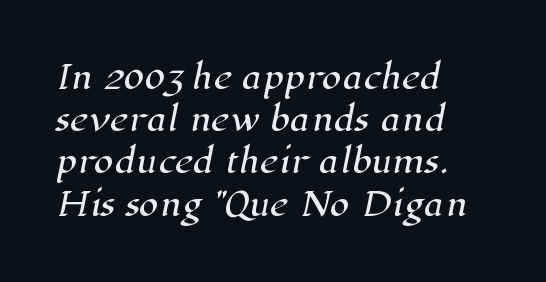
The image shows 32 px serif type; set left-aligned, normal line spacing (1.32x), normal letter spacing, not underlined; high stroke contrast and a medium x-height.
